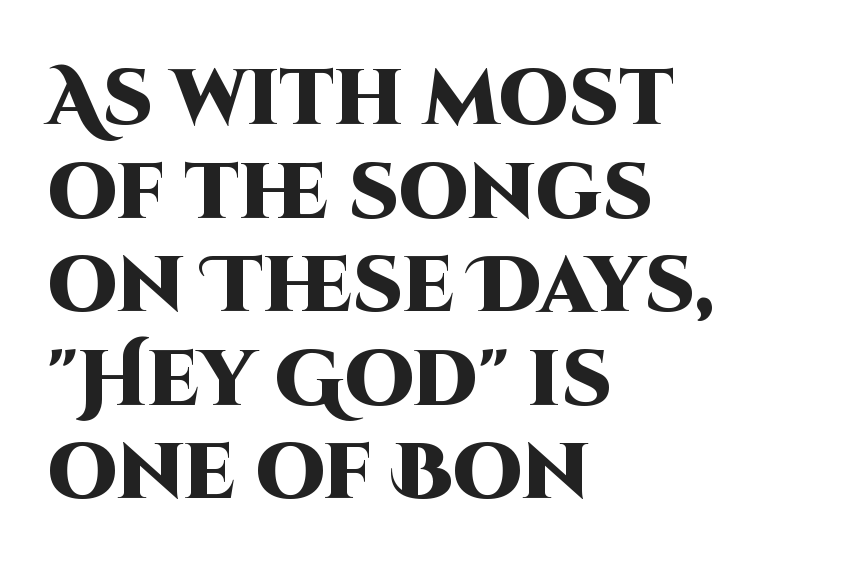
{"serif": "no", "italic": "no", "bold": "yes", "weight": "heavy", "width": "normal", "stroke_contrast": "high", "x_height": "large", "monospaced": "no", "underline": "no", "align": "left", "line_spacing_ratio": 1.2, "letter_spacing": "normal", "letter_spacing_em": 0.0, "glyph_px": 78}
